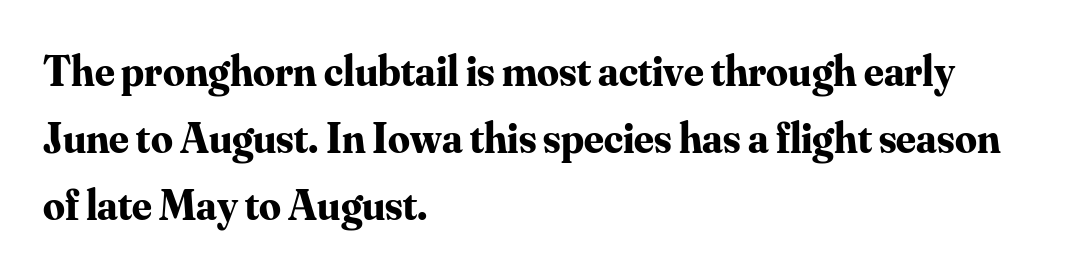
These words are printed bold, with thick strokes throughout. The letters stand upright; this is a roman face. Spacing verdict: proportional, widths tailored to each character. Glyph-to-glyph distance matches everyday printed text.
